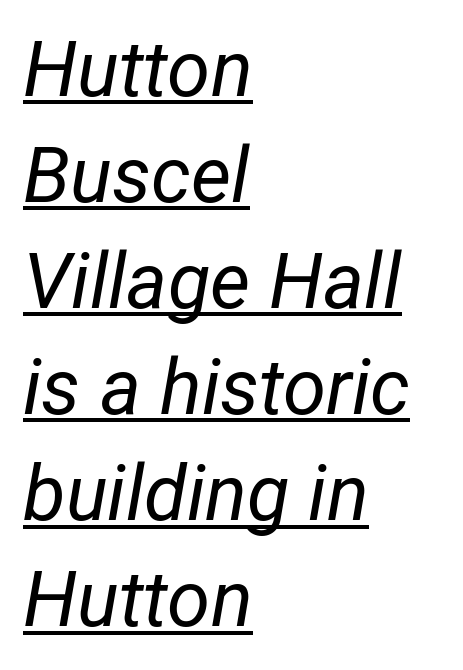
{"italic": "yes", "lean": "right", "slant_degrees": 12, "bold": "no", "weight": "regular", "width": "condensed", "stroke_contrast": "low", "x_height": "medium", "monospaced": "no", "underline": "yes", "align": "left", "line_spacing": "normal", "line_spacing_ratio": 1.36, "letter_spacing": "normal", "letter_spacing_em": 0.0, "glyph_px": 78}
